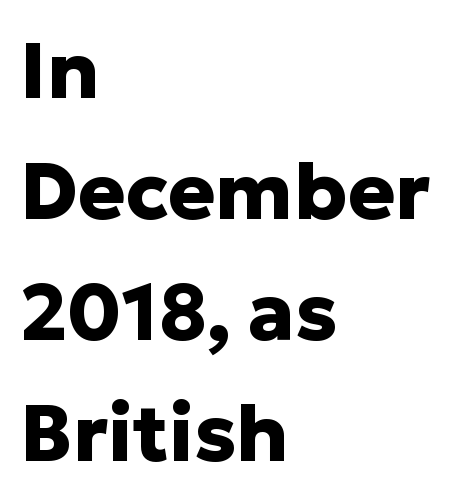
Q: Is the text bold? A: Yes.
Q: Is the text italic (slanted)? A: No, it is upright.
Q: Is the typeface a serif or a sans-serif typeface? A: Sans-serif.
Q: Is the text underlined? A: No.
Q: How is the paragraph aligned? A: Left-aligned.
Q: Is the spacing between letters normal or unusually wide? A: Normal.
Q: Is the spacing between lines tight, normal or loose? A: Normal.
Q: Width (condensed, normal, or wide)? A: Normal.
Q: Stroke contrast? A: Low.
Q: x-height? A: Medium.
Q: Monospaced? A: No.
